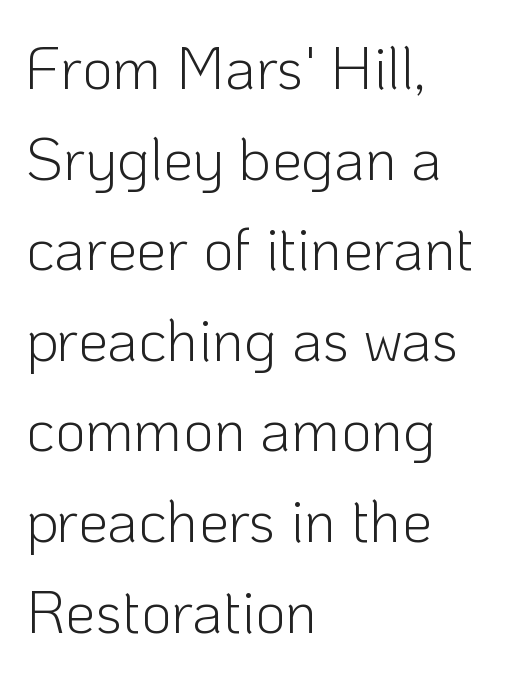
Q: Is the text bold? A: No.
Q: Is the text italic (slanted)? A: No, it is upright.
Q: Is the typeface a serif or a sans-serif typeface? A: Sans-serif.
Q: Is the text underlined? A: No.
Q: How is the paragraph aligned? A: Left-aligned.
Q: Is the spacing between letters normal or unusually wide? A: Normal.
Q: Is the spacing between lines tight, normal or loose? A: Normal.
Q: Width (condensed, normal, or wide)? A: Normal.
Q: Stroke contrast? A: Low.
Q: x-height? A: Medium.
Q: Monospaced? A: No.
